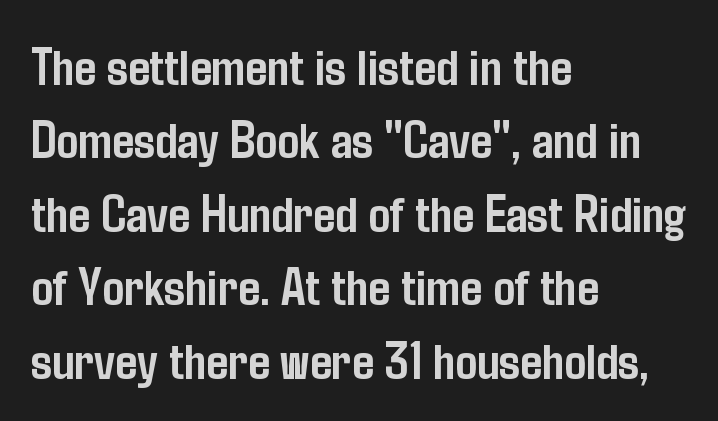
{"serif": "no", "italic": "no", "bold": "yes", "weight": "semibold", "width": "condensed", "stroke_contrast": "low", "x_height": "medium", "monospaced": "no", "underline": "no", "align": "left", "line_spacing": "normal", "line_spacing_ratio": 1.36, "letter_spacing": "normal", "letter_spacing_em": 0.0, "glyph_px": 54}
